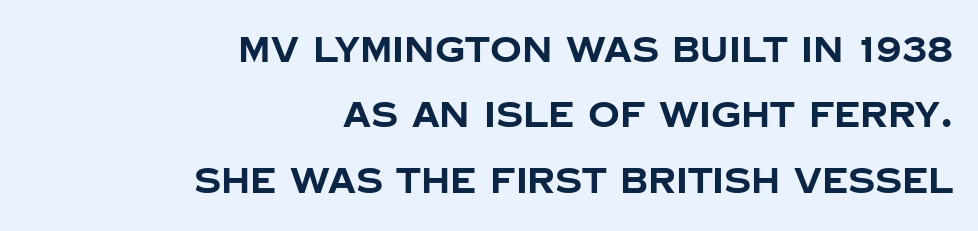
The image shows 35 px bold sans-serif type, upright; set right-aligned, line spacing 1.87x, normal letter spacing, not underlined; low stroke contrast and a large x-height.
